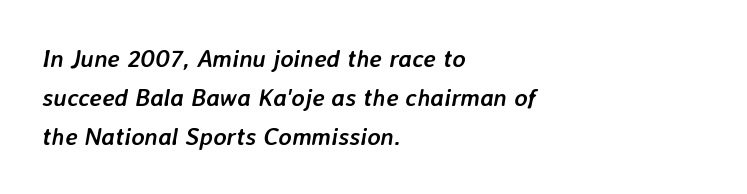
{"italic": "yes", "lean": "right", "slant_degrees": 7, "bold": "yes", "underline": "no", "align": "left", "line_spacing": "normal", "line_spacing_ratio": 1.56, "letter_spacing": "normal", "letter_spacing_em": 0.0, "glyph_px": 25}
